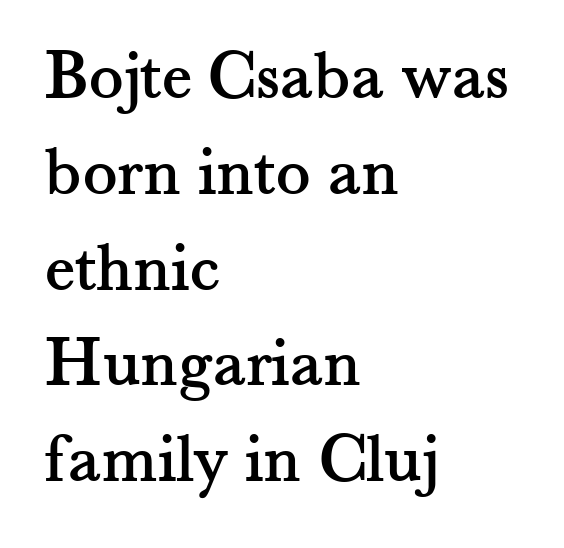
Q: Is the text italic (slanted)? A: No, it is upright.
Q: Is the typeface a serif or a sans-serif typeface? A: Serif.
Q: Is the text underlined? A: No.
Q: How is the paragraph aligned? A: Left-aligned.
Q: Is the spacing between letters normal or unusually wide? A: Normal.
Q: Is the spacing between lines tight, normal or loose? A: Normal.
Q: Width (condensed, normal, or wide)? A: Normal.
Q: Stroke contrast? A: Medium.
Q: x-height? A: Small.
Q: Monospaced? A: No.
